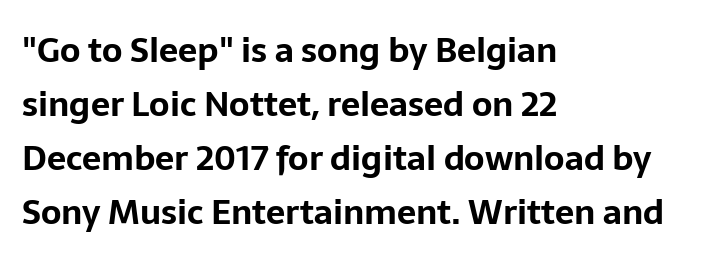
Q: Is the text bold? A: Yes.
Q: Is the text italic (slanted)? A: No, it is upright.
Q: Is the typeface a serif or a sans-serif typeface? A: Sans-serif.
Q: Is the text underlined? A: No.
Q: How is the paragraph aligned? A: Left-aligned.
Q: Is the spacing between letters normal or unusually wide? A: Normal.
Q: Is the spacing between lines tight, normal or loose? A: Normal.
Q: Width (condensed, normal, or wide)? A: Normal.
Q: Stroke contrast? A: Low.
Q: x-height? A: Medium.
Q: Monospaced? A: No.
